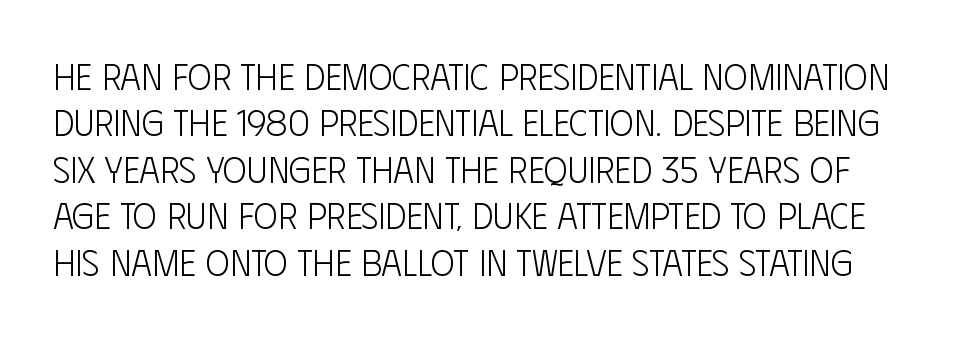
Q: Is the text bold? A: No.
Q: Is the text italic (slanted)? A: No, it is upright.
Q: Is the typeface a serif or a sans-serif typeface? A: Sans-serif.
Q: Is the text underlined? A: No.
Q: Is the spacing between letters normal or unusually wide? A: Normal.
Q: Is the spacing between lines tight, normal or loose? A: Normal.
Q: Width (condensed, normal, or wide)? A: Condensed.
Q: Stroke contrast? A: Low.
Q: x-height? A: Large.
Q: Monospaced? A: No.
